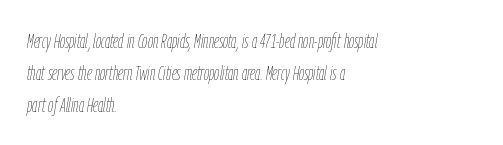
The image shows 21 px text type, italic (leaning right); set left-aligned, normal line spacing (1.53x), normal letter spacing, not underlined.
